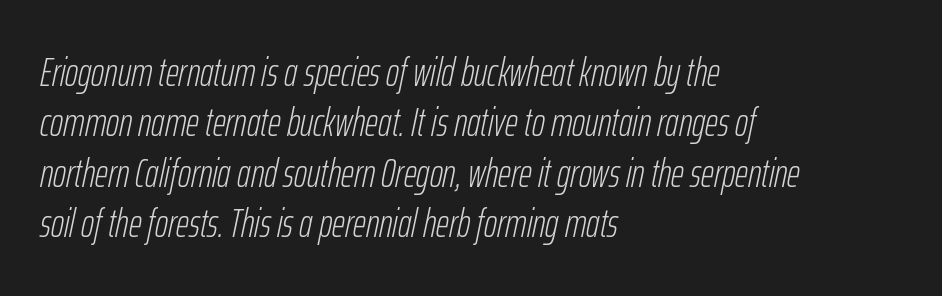
The rendering applies a slant to the glyphs. Tracking here is standard; glyphs follow each other at the usual distance. The rendering uses a moderate line-height, typical for paragraphs. Is the stroke heavy? The answer is a plain regular-or-lighter.
